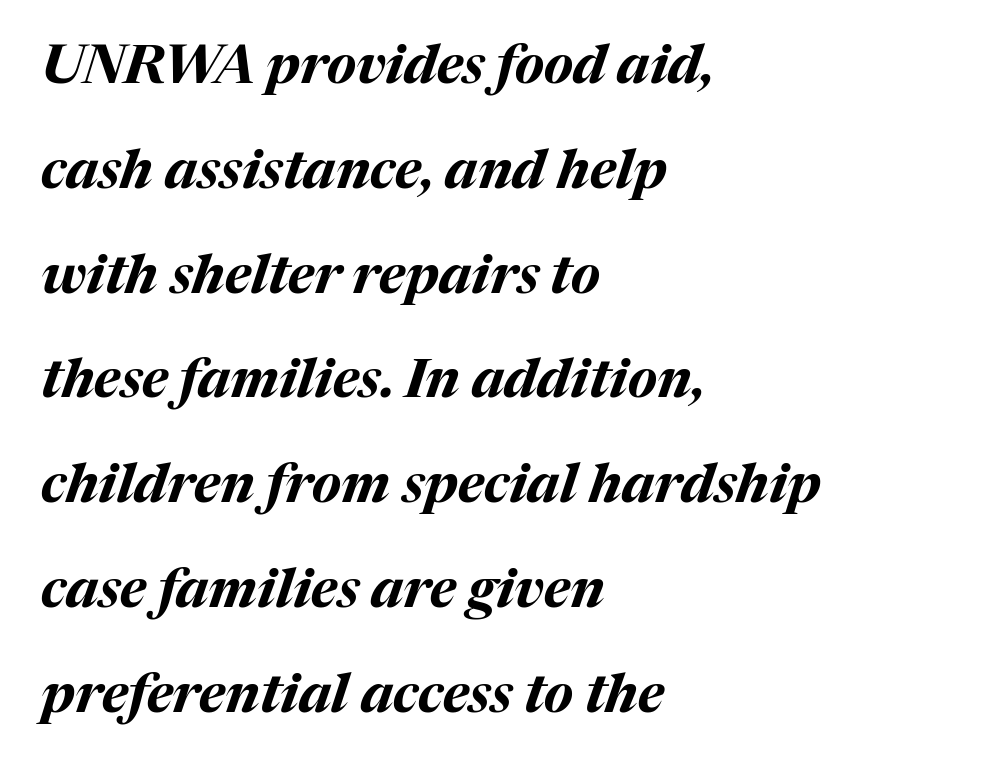
Q: Is the text bold? A: Yes.
Q: Is the text italic (slanted)? A: Yes, it leans right by about 17 degrees.
Q: Is the text underlined? A: No.
Q: How is the paragraph aligned? A: Left-aligned.
Q: Is the spacing between letters normal or unusually wide? A: Normal.
Q: Is the spacing between lines tight, normal or loose? A: Loose.
Q: Width (condensed, normal, or wide)? A: Normal.
Q: Stroke contrast? A: Medium.
Q: x-height? A: Medium.
Q: Monospaced? A: No.
